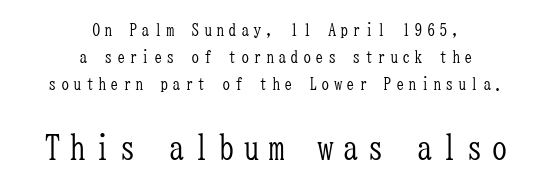
{"serif": "yes", "italic": "no", "bold": "no", "weight": "light", "width": "condensed", "stroke_contrast": "low", "x_height": "medium", "monospaced": "yes", "underline": "no", "align": "center", "line_spacing": "normal", "line_spacing_ratio": 1.6, "letter_spacing": "wide", "letter_spacing_em": 0.23, "larger_block": "second", "size_ratio": 2.0, "glyph_px": 34}
